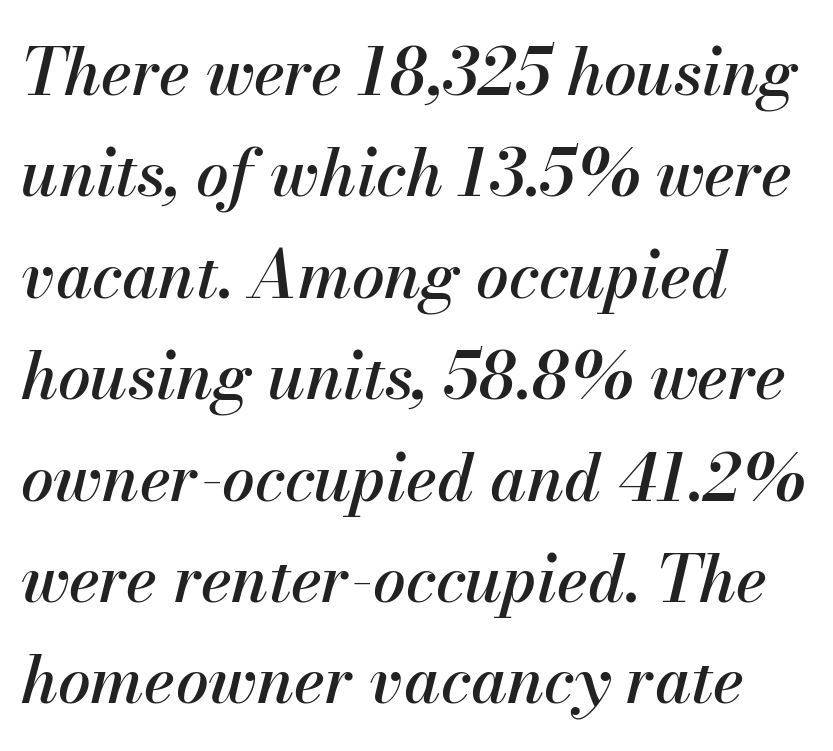
{"italic": "yes", "lean": "right", "slant_degrees": 13, "width": "normal", "stroke_contrast": "medium", "x_height": "small", "monospaced": "no", "underline": "no", "align": "left", "line_spacing": "normal", "line_spacing_ratio": 1.56, "letter_spacing": "normal", "letter_spacing_em": 0.0, "glyph_px": 65}
